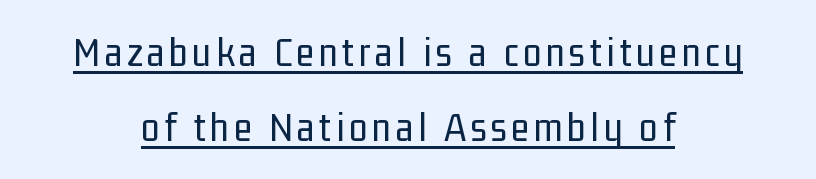
Q: Is the text bold? A: No.
Q: Is the text italic (slanted)? A: No, it is upright.
Q: Is the typeface a serif or a sans-serif typeface? A: Sans-serif.
Q: Is the text underlined? A: Yes.
Q: How is the paragraph aligned? A: Centered.
Q: Width (condensed, normal, or wide)? A: Condensed.
Q: Stroke contrast? A: Low.
Q: x-height? A: Medium.
Q: Monospaced? A: No.
